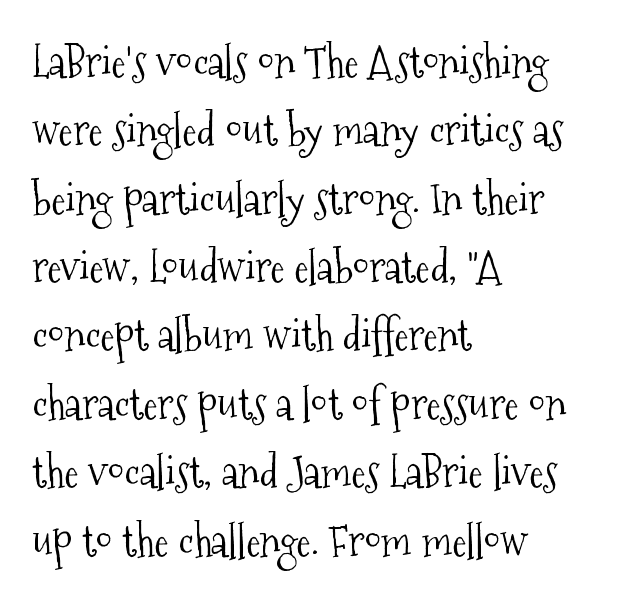
Q: Is the text bold? A: No.
Q: Is the text italic (slanted)? A: No, it is upright.
Q: Is the typeface a serif or a sans-serif typeface? A: Serif.
Q: Is the text underlined? A: No.
Q: How is the paragraph aligned? A: Left-aligned.
Q: Is the spacing between letters normal or unusually wide? A: Normal.
Q: Is the spacing between lines tight, normal or loose? A: Normal.
Q: Width (condensed, normal, or wide)? A: Condensed.
Q: Stroke contrast? A: Medium.
Q: x-height? A: Medium.
Q: Monospaced? A: No.
